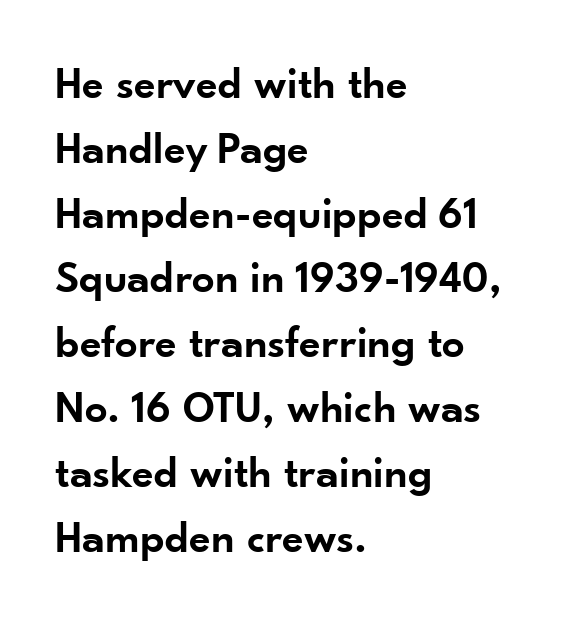
Q: Is the text bold? A: Semi-bold.
Q: Is the text italic (slanted)? A: No, it is upright.
Q: Is the typeface a serif or a sans-serif typeface? A: Sans-serif.
Q: Is the text underlined? A: No.
Q: How is the paragraph aligned? A: Left-aligned.
Q: Is the spacing between letters normal or unusually wide? A: Normal.
Q: Is the spacing between lines tight, normal or loose? A: Normal.
Q: Width (condensed, normal, or wide)? A: Normal.
Q: Stroke contrast? A: Low.
Q: x-height? A: Small.
Q: Monospaced? A: No.
